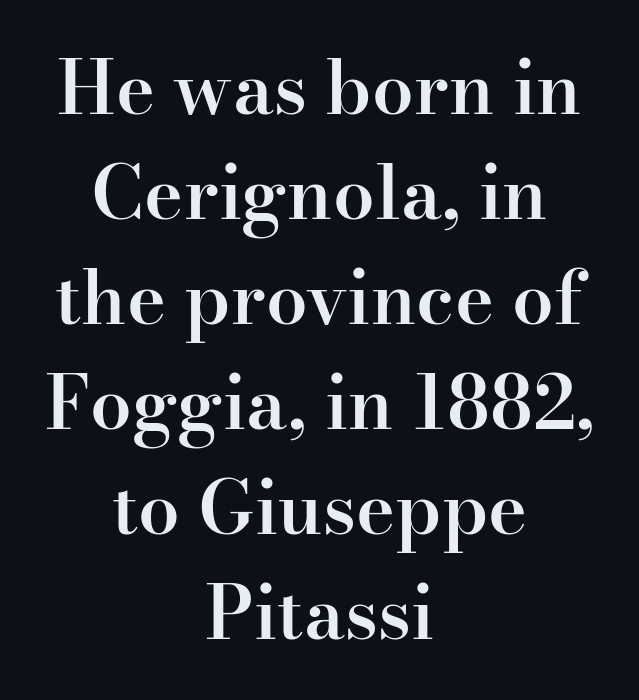
{"serif": "yes", "italic": "no", "bold": "semi", "weight": "semibold", "width": "normal", "stroke_contrast": "high", "x_height": "small", "monospaced": "no", "underline": "no", "align": "center", "line_spacing": "normal", "line_spacing_ratio": 1.42, "letter_spacing": "normal", "letter_spacing_em": 0.0, "glyph_px": 74}
